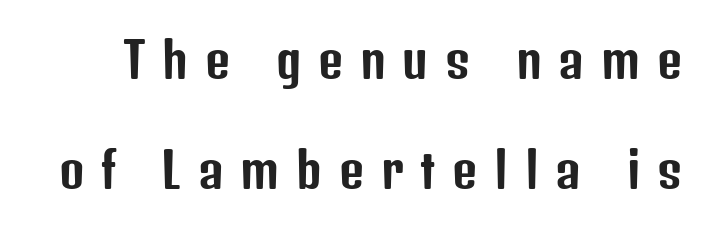
{"serif": "no", "italic": "no", "width": "condensed", "stroke_contrast": "low", "x_height": "medium", "monospaced": "no", "underline": "no", "line_spacing": "loose", "line_spacing_ratio": 2.25, "letter_spacing": "wide", "letter_spacing_em": 0.34, "glyph_px": 49}
